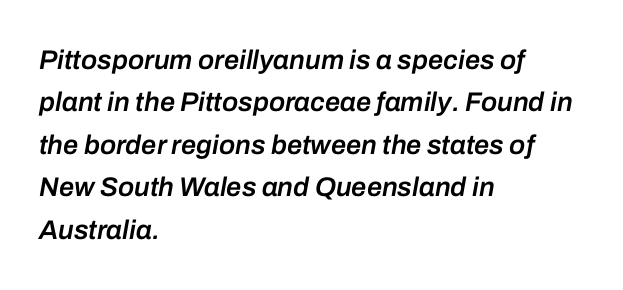
{"italic": "yes", "lean": "right", "slant_degrees": 10, "bold": "semi", "underline": "no", "align": "left", "line_spacing": "normal", "line_spacing_ratio": 1.57, "letter_spacing": "normal", "letter_spacing_em": 0.0, "glyph_px": 27}
